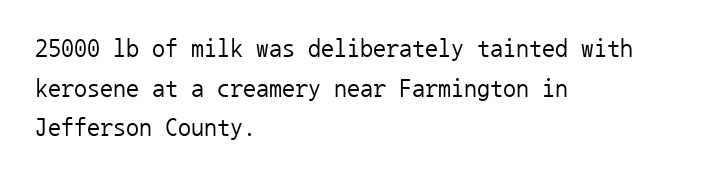
{"italic": "no", "bold": "no", "underline": "no", "align": "left", "line_spacing": "normal", "line_spacing_ratio": 1.52, "letter_spacing": "normal", "letter_spacing_em": 0.0, "glyph_px": 26}
